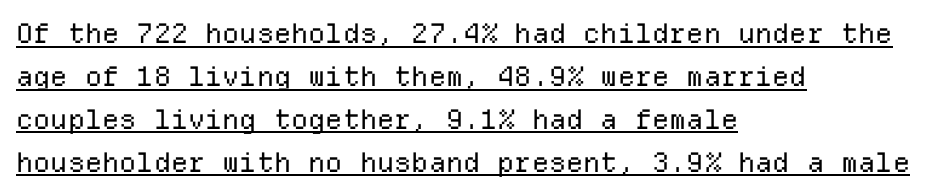
Q: Is the text bold? A: No.
Q: Is the text italic (slanted)? A: No, it is upright.
Q: Is the text underlined? A: Yes.
Q: How is the paragraph aligned? A: Left-aligned.
Q: Is the spacing between letters normal or unusually wide? A: Normal.
Q: Is the spacing between lines tight, normal or loose? A: Normal.
